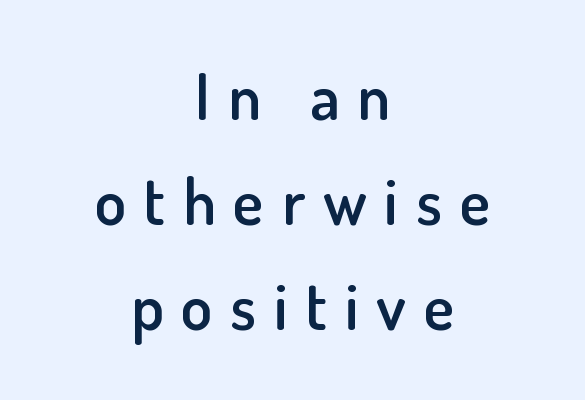
The paragraph shown floats in the horizontal middle. No italicization has been applied; the sample stays upright. The passage shown stacks its lines at a standard gap. The strip under each line holds only bare page. Letter spacing: wide. In terms of weight, the rendering is demibold, just under bold.
